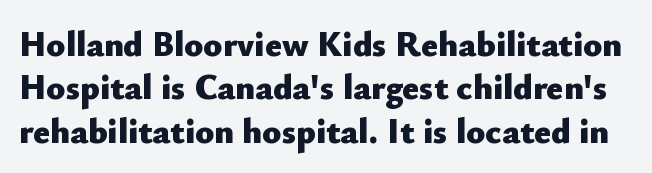
Looks like regular typesetting: each glyph gets only the width it needs. Nobody drew a line under any word here. Tracking here is standard; glyphs follow each other at the usual distance. To sum up the face: it is a sans, with no serifs.
